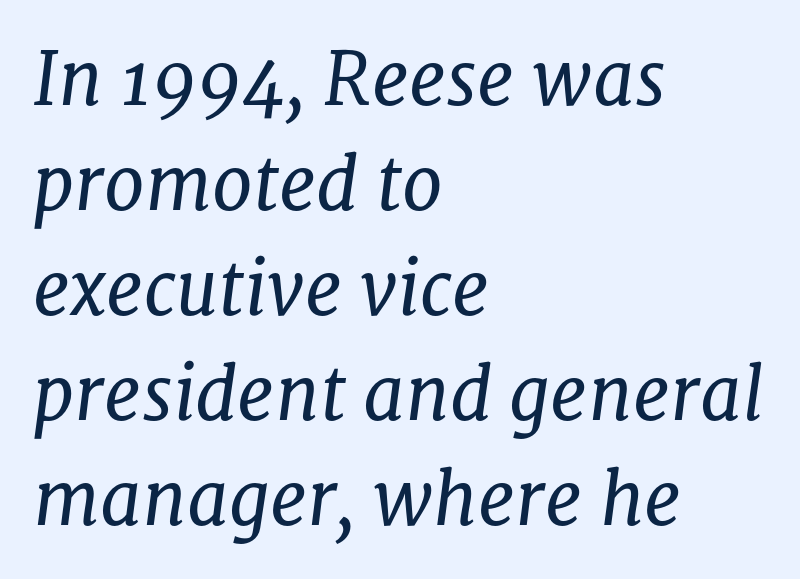
{"serif": "yes", "italic": "yes", "lean": "right", "slant_degrees": 8, "bold": "no", "weight": "regular", "width": "normal", "stroke_contrast": "low", "x_height": "medium", "monospaced": "no", "underline": "no", "align": "left", "line_spacing": "normal", "line_spacing_ratio": 1.44, "letter_spacing": "normal", "letter_spacing_em": 0.0, "glyph_px": 73}
